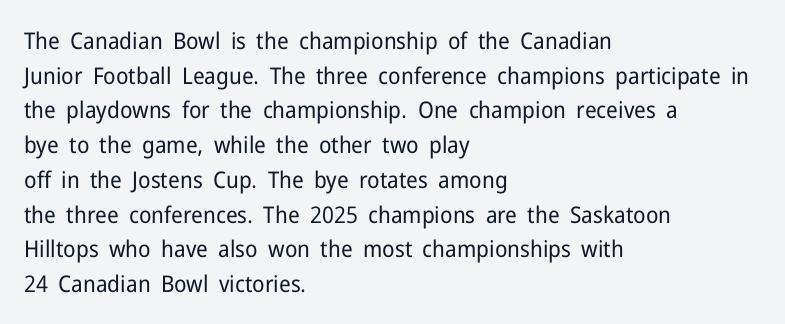
{"italic": "no", "bold": "no", "underline": "no", "align": "left", "line_spacing": "normal", "line_spacing_ratio": 1.51, "letter_spacing": "normal", "letter_spacing_em": 0.0, "glyph_px": 23}
